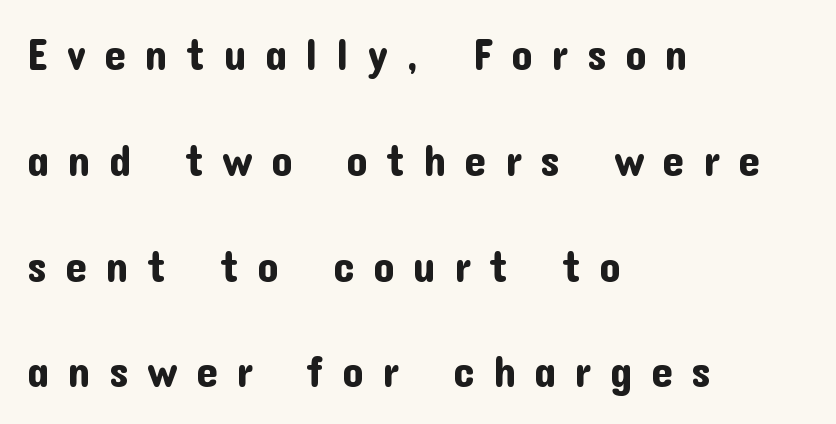
{"serif": "no", "italic": "no", "width": "normal", "stroke_contrast": "low", "x_height": "medium", "monospaced": "no", "underline": "no", "align": "left", "line_spacing": "loose", "line_spacing_ratio": 2.46, "letter_spacing": "wide", "letter_spacing_em": 0.43, "glyph_px": 43}
